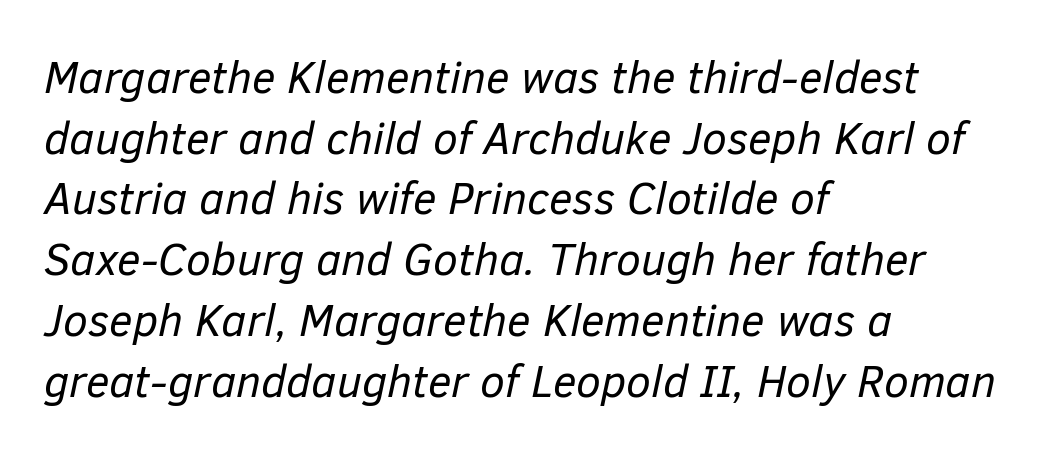
Q: Is the text bold? A: No.
Q: Is the text italic (slanted)? A: Yes, it leans right by about 12 degrees.
Q: Is the text underlined? A: No.
Q: How is the paragraph aligned? A: Left-aligned.
Q: Is the spacing between letters normal or unusually wide? A: Normal.
Q: Is the spacing between lines tight, normal or loose? A: Normal.
Q: Width (condensed, normal, or wide)? A: Normal.
Q: Stroke contrast? A: Low.
Q: x-height? A: Medium.
Q: Monospaced? A: No.
